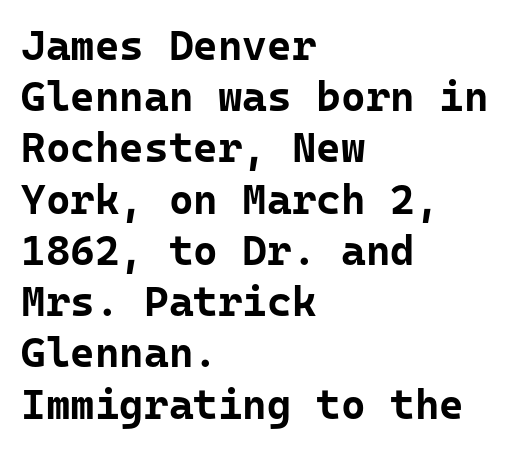
{"serif": "no", "italic": "no", "bold": "yes", "weight": "bold", "width": "normal", "stroke_contrast": "low", "x_height": "medium", "monospaced": "yes", "underline": "no", "align": "left", "line_spacing_ratio": 1.22, "letter_spacing": "normal", "letter_spacing_em": 0.0, "glyph_px": 42}
